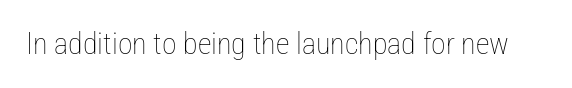
Here the designer chose a conventional face with non-uniform glyph widths. This is roman type, the default non-slanted kind. The strokes are not fattened; the text isn't bold. What stands out about the letter spacing? Nothing — it is the standard amount.
